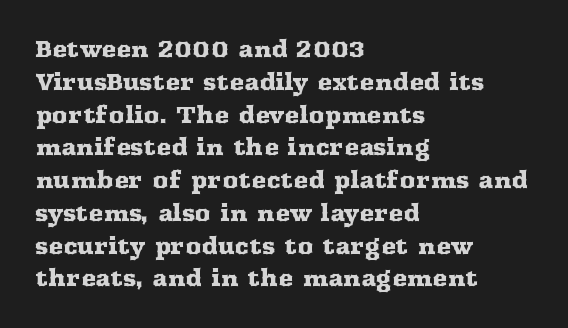
The specimen omits any rule beneath the text block's lines. Is the letter spacing exaggerated? No — it looks like the ordinary default. The typography opts for an upright posture over an oblique one. The rag falls on the right side of this text block. Baseline-to-baseline distance is the conventional proportion of letter height.
